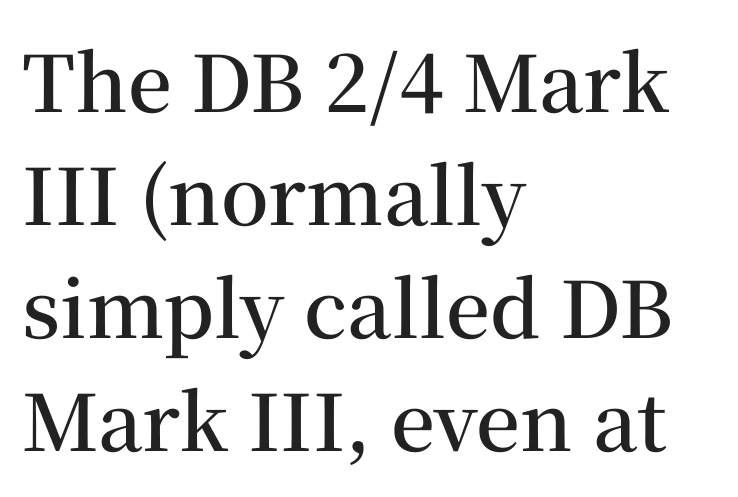
The image shows 78 px semibold serif type, upright; set left-aligned, normal line spacing (1.45x), normal letter spacing, not underlined; medium stroke contrast and a medium x-height.
